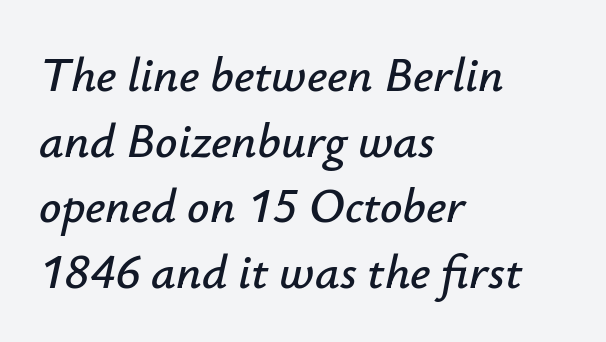
The letters sit at their default tracking, neither squeezed nor spread. Is the type slanted? Yes — the strokes lean at a clear angle. Note the varied advance widths — an 'i' is clearly narrower than an 'm'. The space beneath each line is pristine and unruled. Does the copy run flush right? No — it runs flush left.
